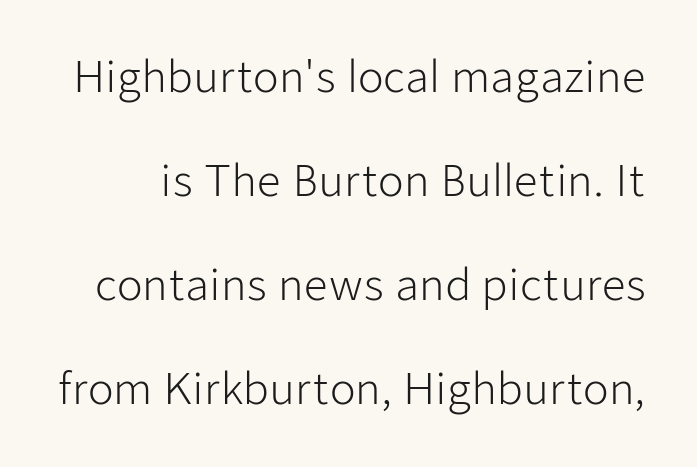
Q: Is the text bold? A: No.
Q: Is the text italic (slanted)? A: No, it is upright.
Q: Is the typeface a serif or a sans-serif typeface? A: Sans-serif.
Q: Is the text underlined? A: No.
Q: Is the spacing between letters normal or unusually wide? A: Normal.
Q: Is the spacing between lines tight, normal or loose? A: Loose.
Q: Width (condensed, normal, or wide)? A: Normal.
Q: Stroke contrast? A: Low.
Q: x-height? A: Medium.
Q: Monospaced? A: No.
